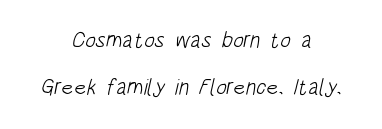
The image shows 22 px text type; set centered, loose line spacing (2.14x), normal letter spacing, not underlined.
